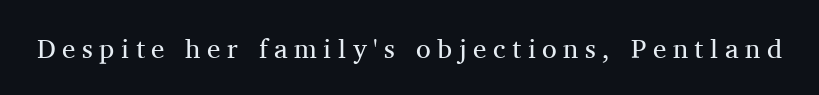
Q: Is the text bold? A: No.
Q: Is the text italic (slanted)? A: No, it is upright.
Q: Is the text underlined? A: No.
Q: Is the spacing between letters normal or unusually wide? A: Unusually wide.
